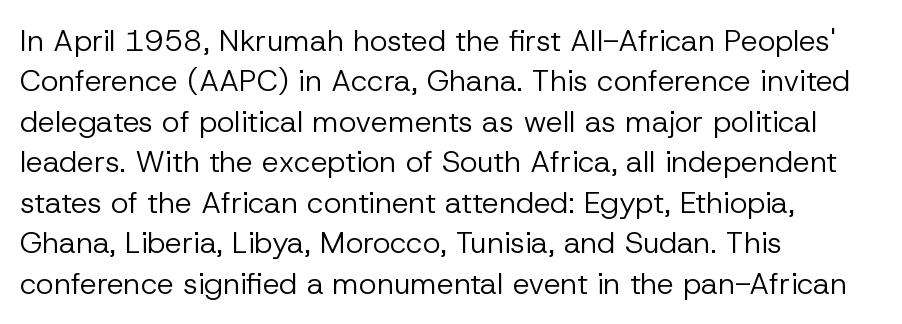
The characters display no serif detailing; their extremities are plain. In CSS terms this would be text-align: left. Ordinary non-slanted type is in use. A typesetter would call this proportional, since set widths differ per character.
